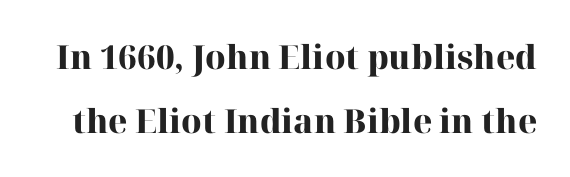
Each letter keeps its own natural width here, so spacing adapts to shape. Is there any slant? The stems are plumb. A full-strength bold gives these letters their thick strokes. Rows of type keep a wide berth in the vertical direction.
